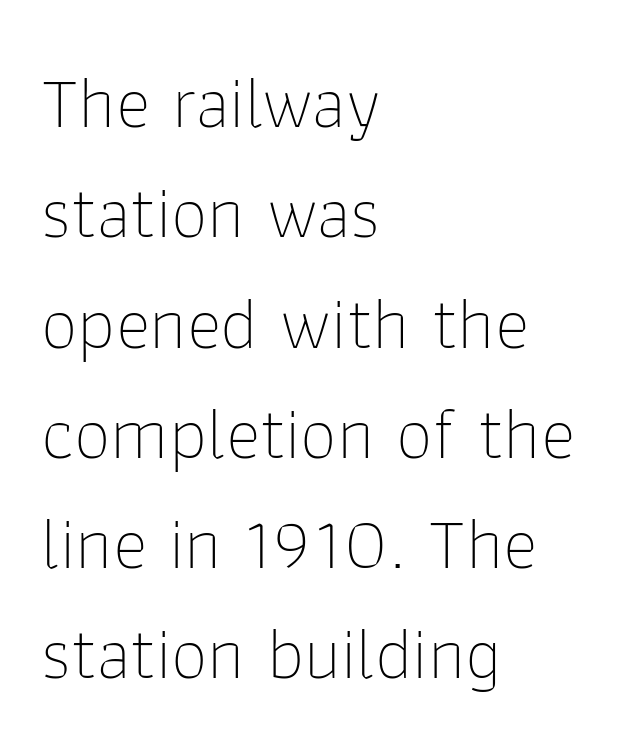
The image shows 74 px thin sans-serif type, upright; set left-aligned, normal line spacing (1.49x), normal letter spacing, not underlined; low stroke contrast and a medium x-height.
